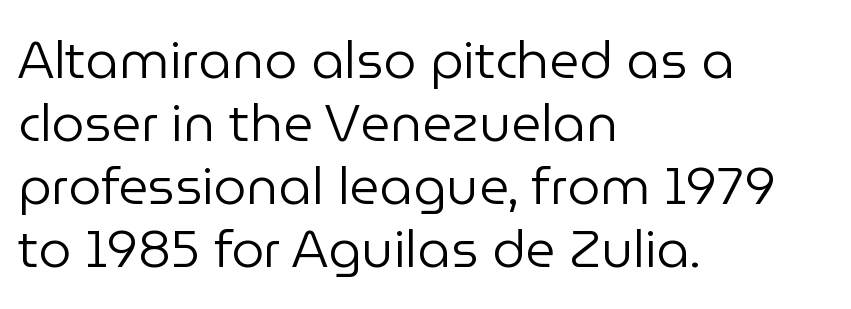
The image shows 52 px regular-weight sans-serif type, upright; set left-aligned, line spacing 1.21x, normal letter spacing, not underlined; low stroke contrast and a medium x-height.
